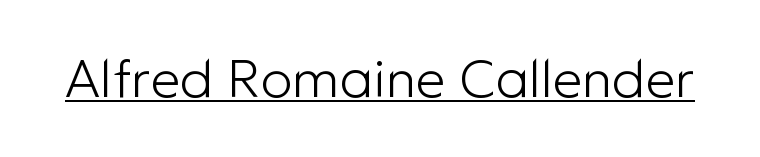
Q: Is the text bold? A: No.
Q: Is the text italic (slanted)? A: No, it is upright.
Q: Is the typeface a serif or a sans-serif typeface? A: Sans-serif.
Q: Is the text underlined? A: Yes.
Q: Is the spacing between letters normal or unusually wide? A: Normal.
Q: Width (condensed, normal, or wide)? A: Normal.
Q: Stroke contrast? A: Low.
Q: x-height? A: Medium.
Q: Monospaced? A: No.
